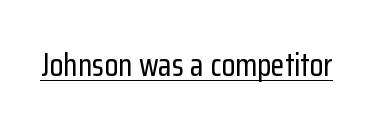
Character widths vary here, with narrow letters taking less room than wide ones. These lines are composed in type without serifs. Emphasis is given by a line drawn under the lettering. This sample uses plain, unmodified letter spacing. Every character sits straight up, as roman type does.
